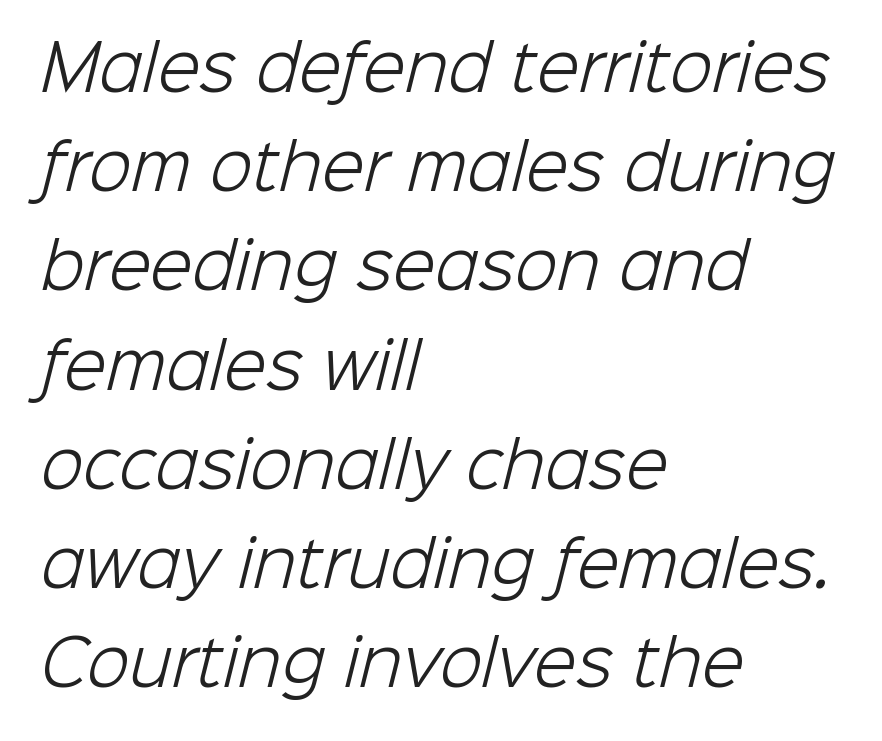
{"serif": "no", "bold": "no", "weight": "light", "width": "normal", "stroke_contrast": "low", "x_height": "medium", "monospaced": "no", "underline": "no", "align": "left", "line_spacing": "normal", "line_spacing_ratio": 1.6, "letter_spacing": "normal", "letter_spacing_em": 0.0, "glyph_px": 62}
